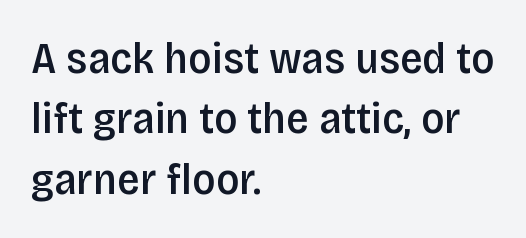
{"serif": "no", "italic": "no", "bold": "semi", "weight": "semibold", "width": "condensed", "stroke_contrast": "low", "x_height": "large", "monospaced": "no", "underline": "no", "align": "left", "line_spacing": "normal", "line_spacing_ratio": 1.34, "letter_spacing": "normal", "letter_spacing_em": 0.0, "glyph_px": 45}
